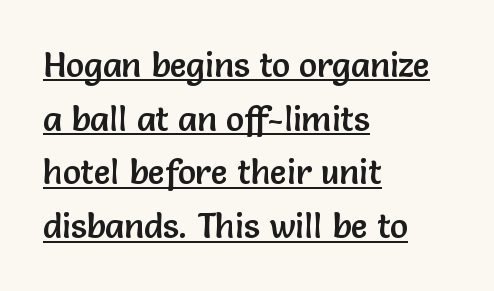
{"serif": "no", "italic": "no", "width": "normal", "stroke_contrast": "low", "x_height": "medium", "monospaced": "no", "underline": "yes", "align": "left", "line_spacing": "normal", "line_spacing_ratio": 1.58, "letter_spacing": "normal", "letter_spacing_em": 0.0, "glyph_px": 34}
